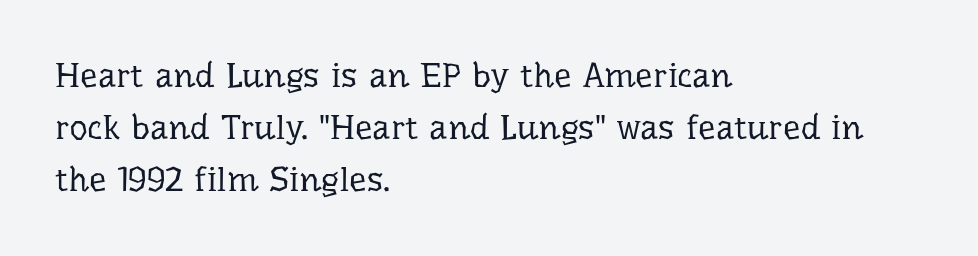
Q: Is the text bold? A: No.
Q: Is the text italic (slanted)? A: No, it is upright.
Q: Is the typeface a serif or a sans-serif typeface? A: Serif.
Q: Is the text underlined? A: No.
Q: How is the paragraph aligned? A: Left-aligned.
Q: Is the spacing between letters normal or unusually wide? A: Normal.
Q: Is the spacing between lines tight, normal or loose? A: Normal.
Q: Width (condensed, normal, or wide)? A: Normal.
Q: Stroke contrast? A: Low.
Q: x-height? A: Medium.
Q: Monospaced? A: No.
